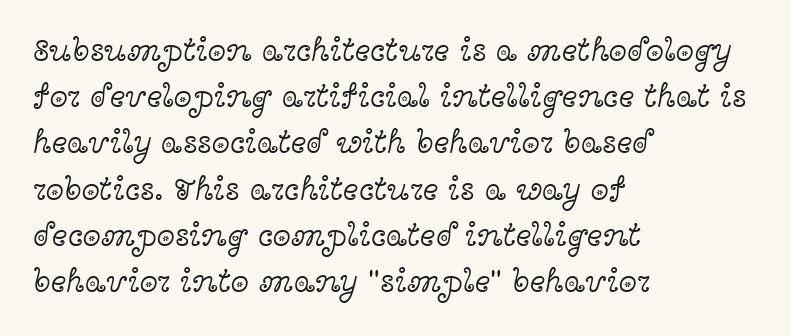
{"serif": "yes", "italic": "no", "bold": "no", "weight": "light", "width": "wide", "x_height": "medium", "monospaced": "no", "underline": "no", "align": "left", "line_spacing": "normal", "line_spacing_ratio": 1.4, "letter_spacing": "normal", "letter_spacing_em": 0.0, "glyph_px": 33}
